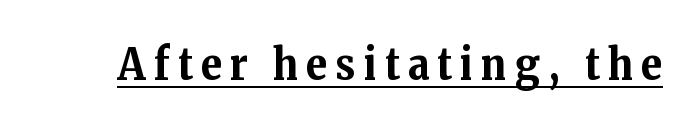
The image shows 44 px bold serif type, upright; set underlined; medium stroke contrast and a medium x-height.
